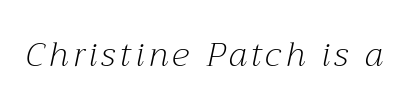
The image shows 34 px light serif type, italic (leaning right); set not underlined; medium stroke contrast and a medium x-height.
